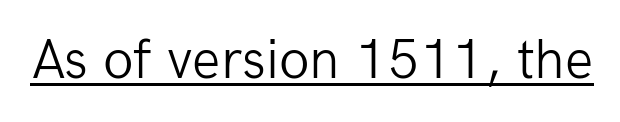
Nothing heavy about these letters — not bold at all. Grotesque or geometric, the face here clearly has no serifs. The lettering holds an erect, upright posture throughout. There is no visible air inserted between adjacent glyphs. The face used here appears with an underline applied.
